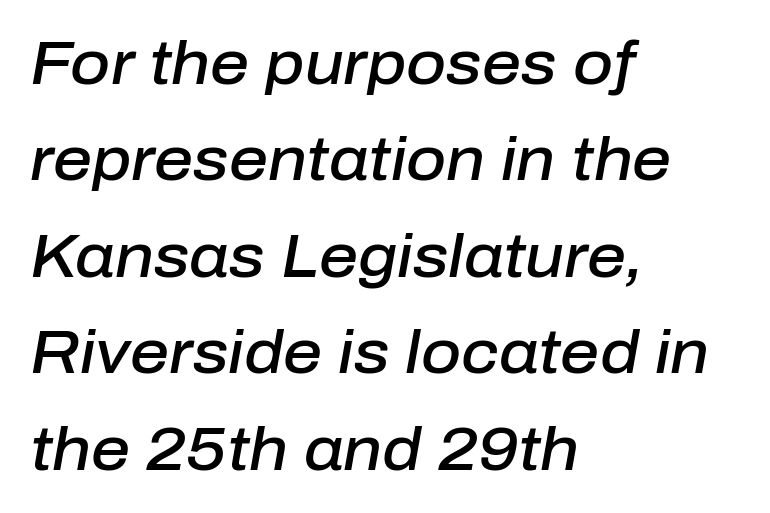
{"italic": "yes", "lean": "right", "slant_degrees": 10, "bold": "semi", "weight": "semibold", "width": "normal", "stroke_contrast": "low", "x_height": "medium", "monospaced": "no", "underline": "no", "align": "left", "line_spacing": "normal", "line_spacing_ratio": 1.58, "letter_spacing": "normal", "letter_spacing_em": 0.0, "glyph_px": 61}
